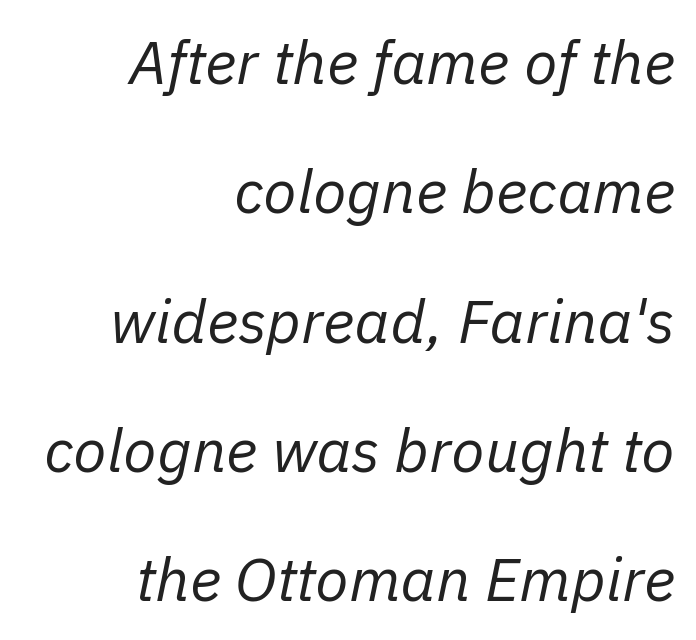
The image shows 61 px regular-weight type, italic (leaning right); set right-aligned, loose line spacing (2.12x), normal letter spacing, not underlined; low stroke contrast and a medium x-height.
